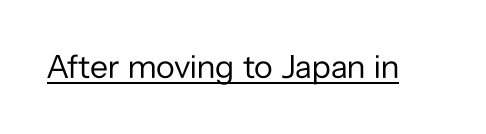
The image shows 33 px regular-weight sans-serif type, upright; set normal letter spacing, underlined; low stroke contrast and a medium x-height.
